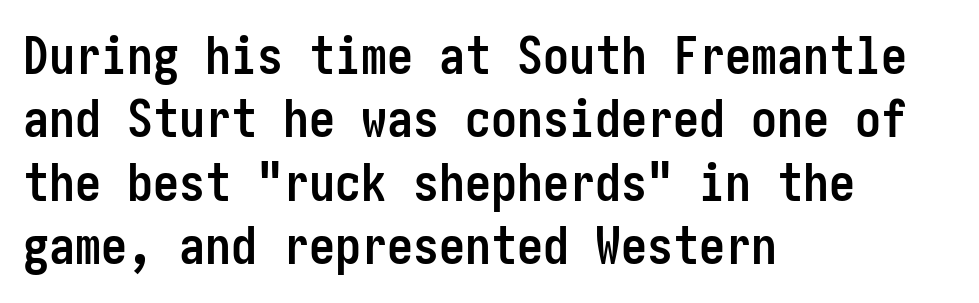
{"serif": "no", "italic": "no", "bold": "yes", "weight": "semibold", "width": "condensed", "stroke_contrast": "low", "x_height": "medium", "underline": "no", "align": "left", "line_spacing_ratio": 1.22, "letter_spacing": "normal", "letter_spacing_em": 0.0, "glyph_px": 52}
